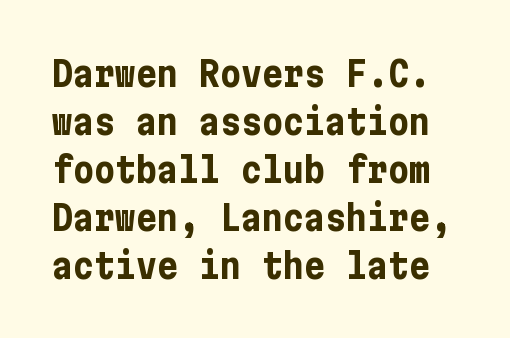
The image shows 35 px bold, condensed sans-serif type, upright; set normal line spacing (1.37x), normal letter spacing, not underlined; low stroke contrast and a medium x-height.
